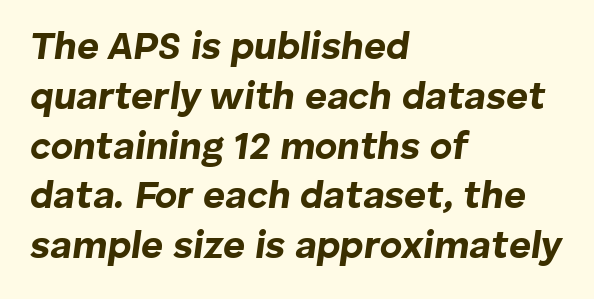
Q: Is the text bold? A: Yes.
Q: Is the text italic (slanted)? A: Yes, it leans right by about 8 degrees.
Q: Is the text underlined? A: No.
Q: How is the paragraph aligned? A: Left-aligned.
Q: Is the spacing between letters normal or unusually wide? A: Normal.
Q: Is the spacing between lines tight, normal or loose? A: Normal.
Q: Width (condensed, normal, or wide)? A: Normal.
Q: Stroke contrast? A: Low.
Q: x-height? A: Medium.
Q: Monospaced? A: No.
